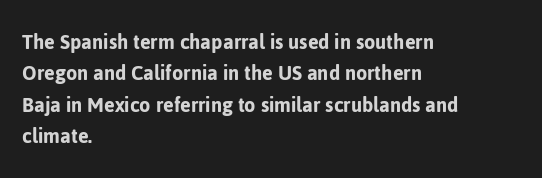
The passage shown is not underscored anywhere. The line texture is even and compact thanks to regular tracking. Nope, not italic — everything's standing straight. Each line starts at the same left margin while the right side varies. Notice how descenders clear the ascenders below comfortably — that's standard leading.
